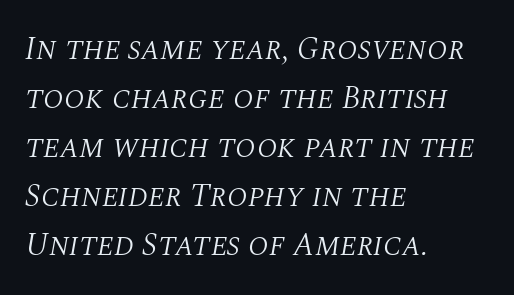
The image shows 32 px light serif type, italic (leaning right); set left-aligned, normal line spacing (1.53x), normal letter spacing, not underlined; medium stroke contrast and a large x-height.
